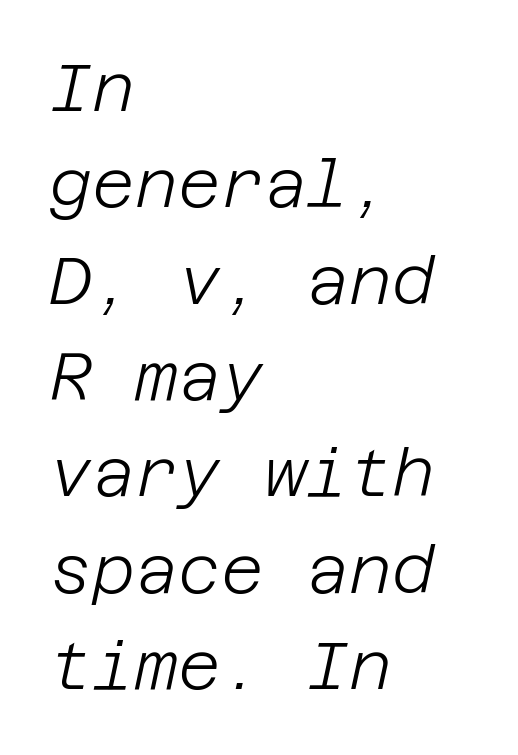
{"italic": "yes", "lean": "right", "slant_degrees": 12, "bold": "no", "weight": "light", "width": "normal", "stroke_contrast": "low", "x_height": "large", "underline": "no", "align": "left", "line_spacing": "normal", "line_spacing_ratio": 1.46, "letter_spacing": "normal", "letter_spacing_em": 0.0, "glyph_px": 66}
